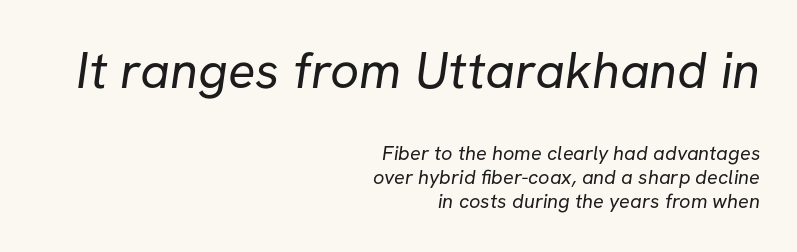
The lines are quadded right. Look at the tracking — it's just the regular setting, nothing added. Anything drawn beneath the words? Only blank space. The passage shown is typeset with a sans-serif family. Unbolded letterforms with no extra heft.
